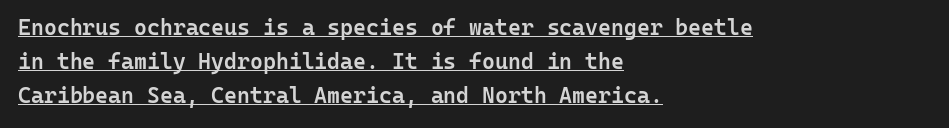
{"italic": "no", "bold": "semi", "underline": "yes", "align": "left", "line_spacing": "normal", "line_spacing_ratio": 1.55, "letter_spacing": "normal", "letter_spacing_em": 0.0, "glyph_px": 22}
